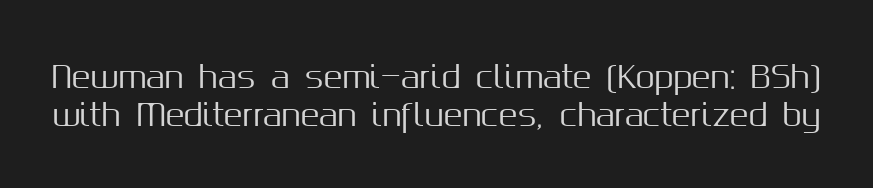
The image shows 31 px sans-serif type, upright; set line spacing 1.22x, normal letter spacing, not underlined; medium stroke contrast and a medium x-height.
